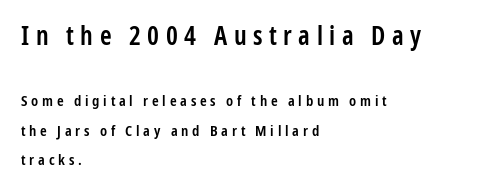
Q: Is the text bold? A: Semi-bold.
Q: Is the text italic (slanted)? A: No, it is upright.
Q: Is the text underlined? A: No.
Q: How is the paragraph aligned? A: Left-aligned.
Q: Is the spacing between letters normal or unusually wide? A: Unusually wide.
Q: Is the spacing between lines tight, normal or loose? A: Loose.
Q: Which block of text is set in a larger size, the first (top) or the second (bottom)? A: The first (top) one.
